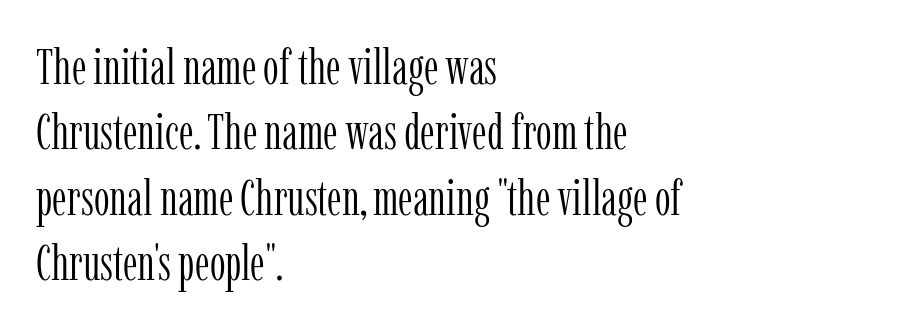
This sample is left-justified, so line endings fall wherever the words run out. Posture: upright roman. Varying glyph widths throughout — classic text-font behaviour. The leading is moderate, giving the passage an even texture. Unlike a clean sans, this face finishes its strokes with serifs. Rule under the text: the space is simply empty.
